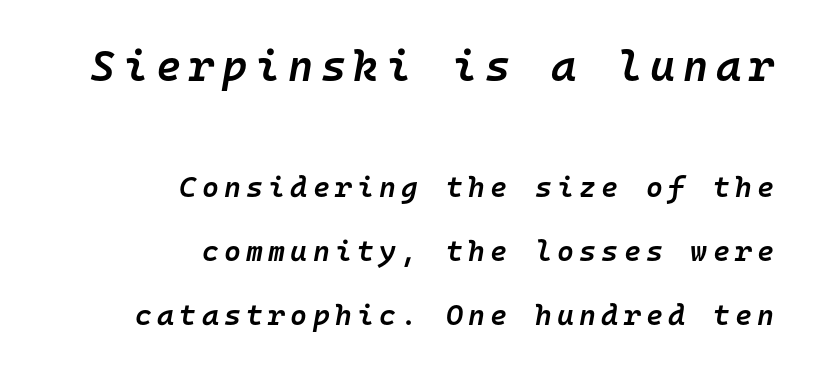
The image shows 43 px semibold type, italic (leaning right), monospaced; set right-aligned, loose line spacing (2.2x), not underlined; the first (top) block is 1.48x larger; low stroke contrast and a medium x-height.
